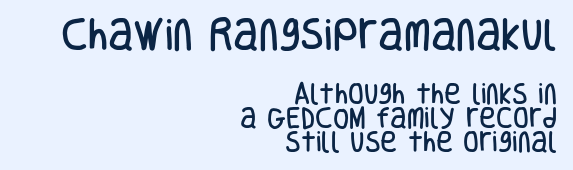
Q: Is the text italic (slanted)? A: No, it is upright.
Q: Is the typeface a serif or a sans-serif typeface? A: Sans-serif.
Q: Is the text underlined? A: No.
Q: How is the paragraph aligned? A: Right-aligned.
Q: Is the spacing between letters normal or unusually wide? A: Normal.
Q: Is the spacing between lines tight, normal or loose? A: Tight.
Q: Which block of text is set in a larger size, the first (top) or the second (bottom)? A: The first (top) one.
Q: Width (condensed, normal, or wide)? A: Condensed.
Q: Stroke contrast? A: Low.
Q: x-height? A: Large.
Q: Monospaced? A: No.
